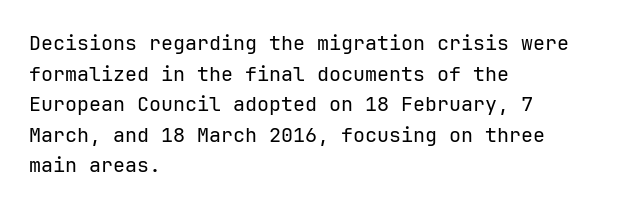
The image shows 20 px text type, upright; set left-aligned, normal line spacing (1.53x), normal letter spacing, not underlined.
